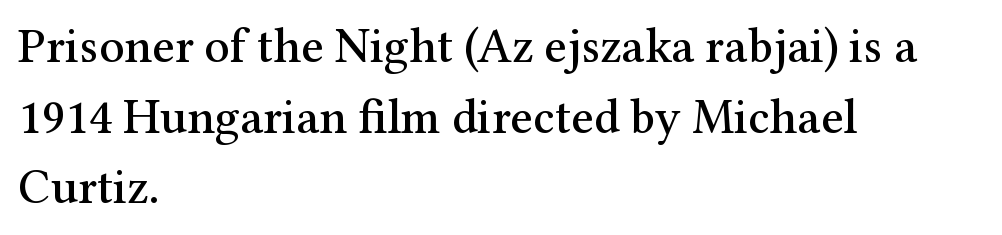
The image shows 49 px serif type, upright; set left-aligned, normal line spacing (1.44x), normal letter spacing, not underlined; medium stroke contrast and a medium x-height.
